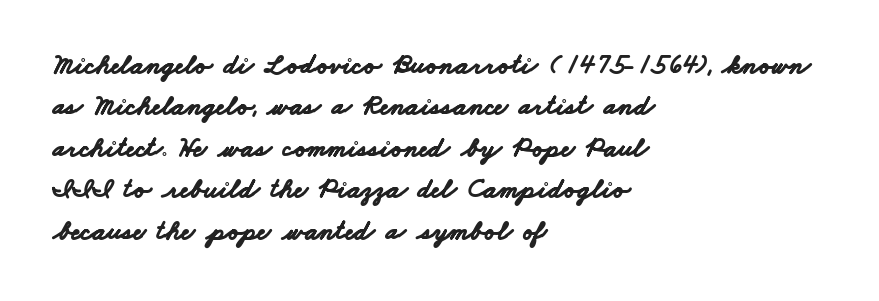
These lines sit exactly where default settings would place them. Words float on clear page, feet unadorned. The ragged edge is on the right, which tells us the setting is flush left. Tracking here is standard; glyphs follow each other at the usual distance. In terms of weight, the rendering is a true, heavy bold. Is this a sans? Yes — the strokes have no serifs.
